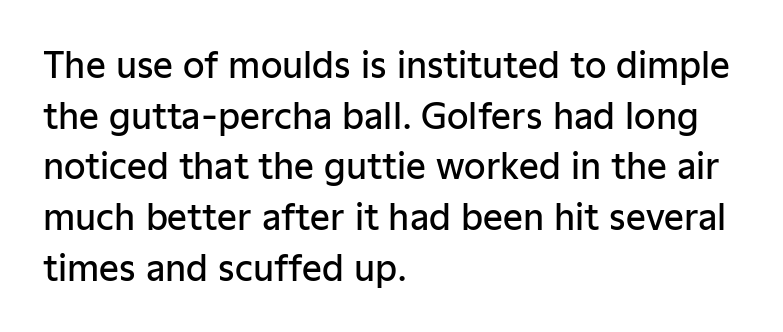
{"serif": "no", "italic": "no", "bold": "semi", "weight": "semibold", "width": "normal", "stroke_contrast": "low", "x_height": "medium", "monospaced": "no", "underline": "no", "align": "left", "line_spacing": "normal", "line_spacing_ratio": 1.45, "letter_spacing": "normal", "letter_spacing_em": 0.0, "glyph_px": 35}
